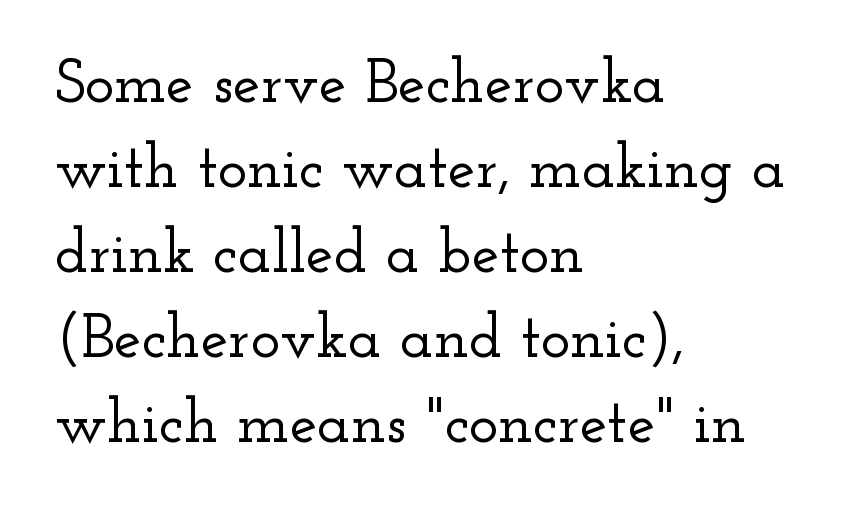
The image shows 62 px wide serif type, upright; set left-aligned, normal line spacing (1.37x), normal letter spacing, not underlined; low stroke contrast and a small x-height.
